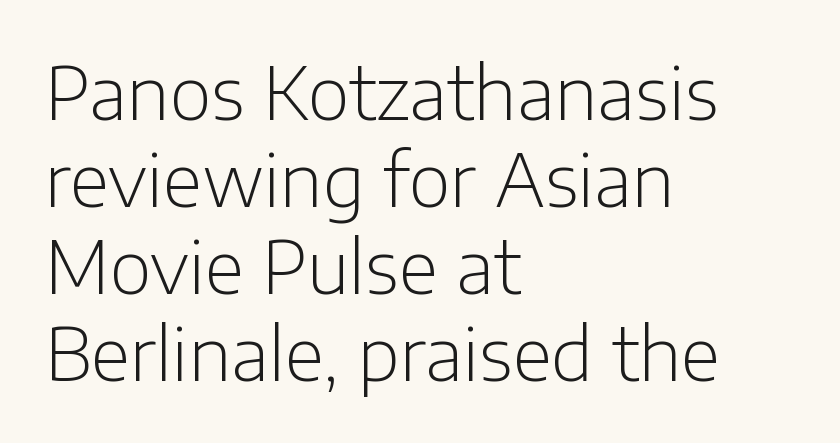
{"serif": "no", "italic": "no", "bold": "no", "weight": "light", "width": "normal", "stroke_contrast": "low", "x_height": "medium", "monospaced": "no", "underline": "no", "align": "left", "line_spacing_ratio": 1.21, "letter_spacing": "normal", "letter_spacing_em": 0.0, "glyph_px": 72}
